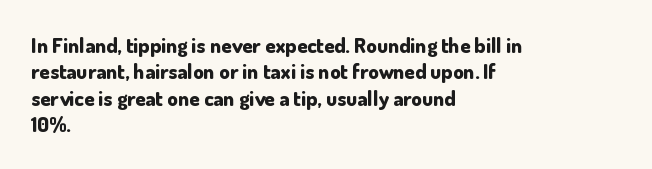
Q: Is the text bold? A: Yes.
Q: Is the text italic (slanted)? A: No, it is upright.
Q: Is the text underlined? A: No.
Q: How is the paragraph aligned? A: Left-aligned.
Q: Is the spacing between letters normal or unusually wide? A: Normal.
Q: Is the spacing between lines tight, normal or loose? A: Normal.
